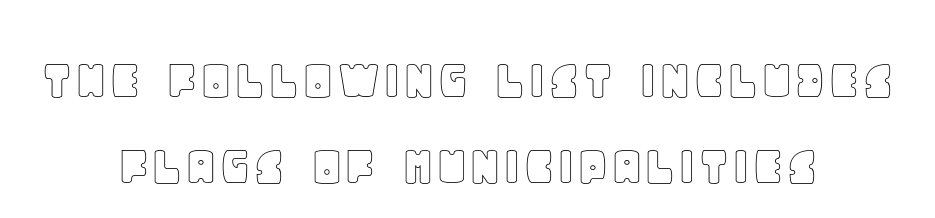
The compositor balanced each line on the midline. Spacing between characters is what you'd get straight out of the box. Note the varied advance widths — an 'i' is clearly narrower than an 'm'. The strip under each line holds only bare page. In terms of posture, this sample is upright.
